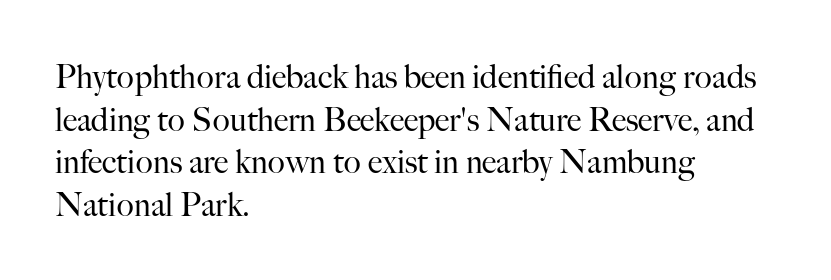
Q: Is the text bold? A: No.
Q: Is the text italic (slanted)? A: No, it is upright.
Q: Is the typeface a serif or a sans-serif typeface? A: Serif.
Q: Is the text underlined? A: No.
Q: How is the paragraph aligned? A: Left-aligned.
Q: Is the spacing between letters normal or unusually wide? A: Normal.
Q: Is the spacing between lines tight, normal or loose? A: Normal.
Q: Width (condensed, normal, or wide)? A: Normal.
Q: Stroke contrast? A: High.
Q: x-height? A: Small.
Q: Monospaced? A: No.
